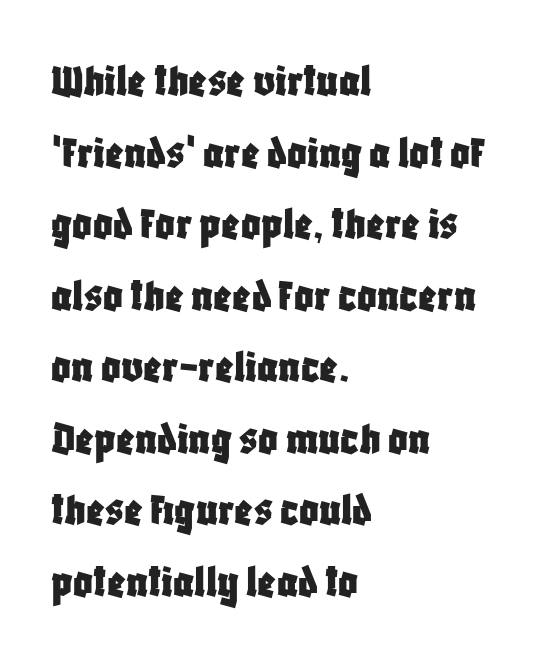
Q: Is the text italic (slanted)? A: No, it is upright.
Q: Is the typeface a serif or a sans-serif typeface? A: Sans-serif.
Q: Is the text underlined? A: No.
Q: How is the paragraph aligned? A: Left-aligned.
Q: Is the spacing between letters normal or unusually wide? A: Normal.
Q: Is the spacing between lines tight, normal or loose? A: Normal.
Q: Width (condensed, normal, or wide)? A: Condensed.
Q: Stroke contrast? A: Low.
Q: x-height? A: Large.
Q: Monospaced? A: No.
